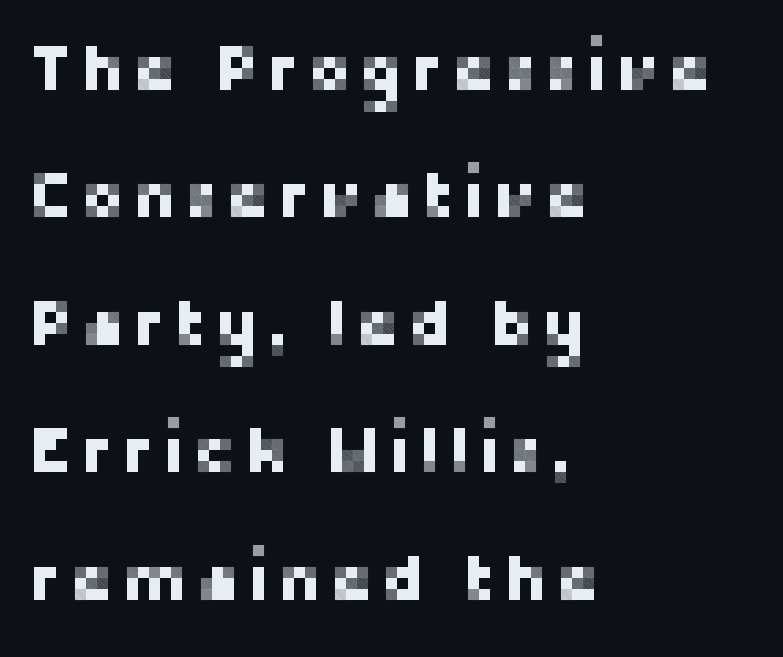
Reading down the block, your eye returns to a fixed left position each line. How would I describe the line gaps? Wide and relaxed. If you drew a line through each stem, it would be perfectly vertical. You can tell from the bare stems that sans-serif type was used.
